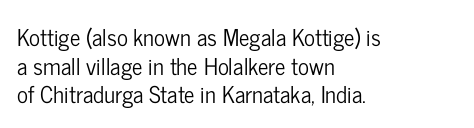
{"italic": "no", "underline": "no", "align": "left", "line_spacing_ratio": 1.24, "letter_spacing": "normal", "letter_spacing_em": 0.0, "glyph_px": 23}
